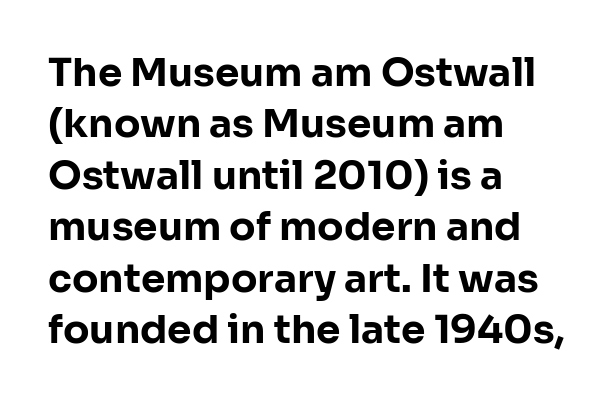
{"serif": "no", "italic": "no", "bold": "yes", "weight": "bold", "width": "normal", "stroke_contrast": "low", "x_height": "medium", "monospaced": "no", "underline": "no", "align": "left", "line_spacing": "normal", "line_spacing_ratio": 1.32, "letter_spacing": "normal", "letter_spacing_em": 0.0, "glyph_px": 39}
